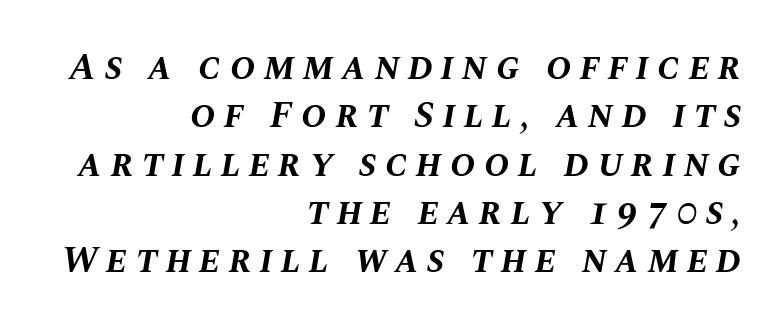
The image shows 38 px bold type, italic (leaning right); set right-aligned, normal line spacing (1.27x), unusually wide letter spacing (+0.22 em), not underlined; medium stroke contrast and a large x-height.
